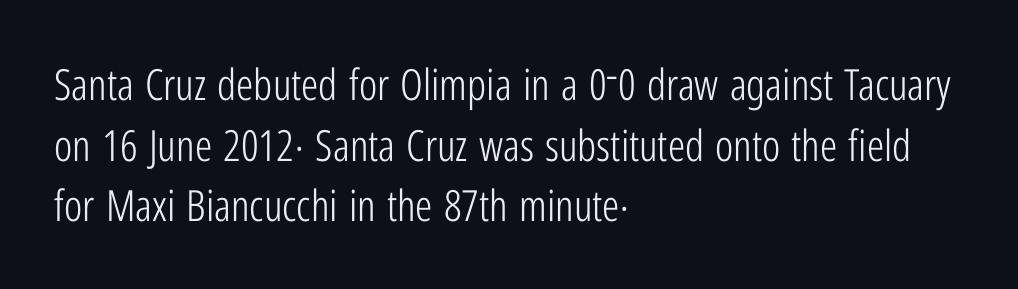
Letters rest on an invisible, unmarked baseline. Which margin do the lines hug? The left one — the right edge is uneven. What kind of face is this? One without serifs — a sans. Horizontal bands of white between lines are of average thickness. How are the letters spaced? Ordinarily, with no added tracking.
